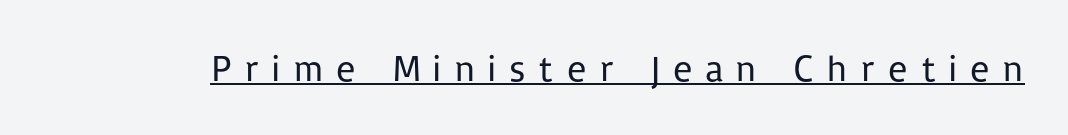
{"serif": "no", "italic": "no", "bold": "no", "weight": "regular", "width": "normal", "stroke_contrast": "low", "x_height": "medium", "monospaced": "no", "underline": "yes", "letter_spacing": "wide", "letter_spacing_em": 0.32, "glyph_px": 37}
